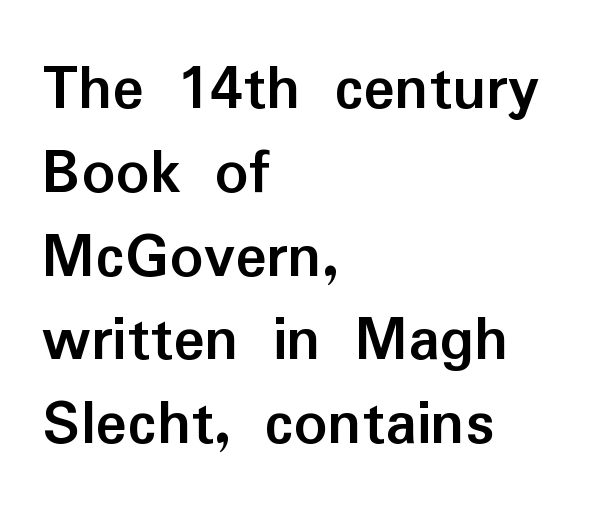
Q: Is the text bold? A: Yes.
Q: Is the text italic (slanted)? A: No, it is upright.
Q: Is the typeface a serif or a sans-serif typeface? A: Sans-serif.
Q: Is the text underlined? A: No.
Q: How is the paragraph aligned? A: Left-aligned.
Q: Is the spacing between letters normal or unusually wide? A: Normal.
Q: Is the spacing between lines tight, normal or loose? A: Normal.
Q: Width (condensed, normal, or wide)? A: Normal.
Q: Stroke contrast? A: Low.
Q: x-height? A: Medium.
Q: Monospaced? A: No.
